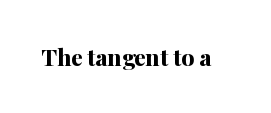
{"italic": "no", "bold": "yes", "underline": "no", "letter_spacing": "normal", "letter_spacing_em": 0.0, "glyph_px": 23}
